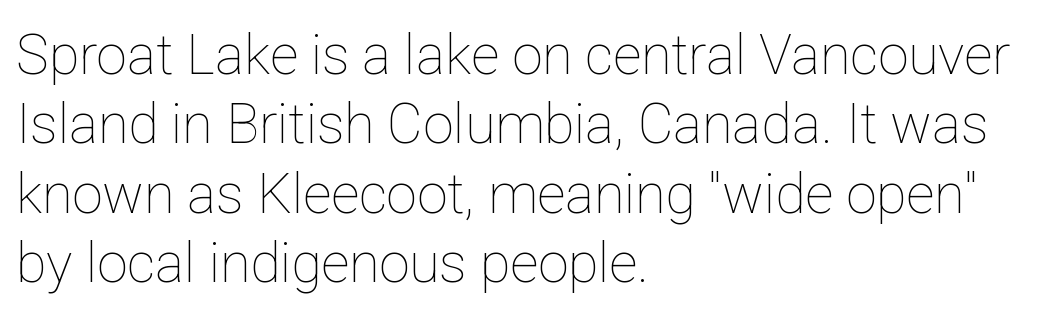
{"italic": "no", "bold": "no", "weight": "thin", "width": "normal", "stroke_contrast": "low", "x_height": "medium", "monospaced": "no", "underline": "no", "align": "left", "line_spacing": "normal", "line_spacing_ratio": 1.26, "letter_spacing": "normal", "letter_spacing_em": 0.0, "glyph_px": 55}
